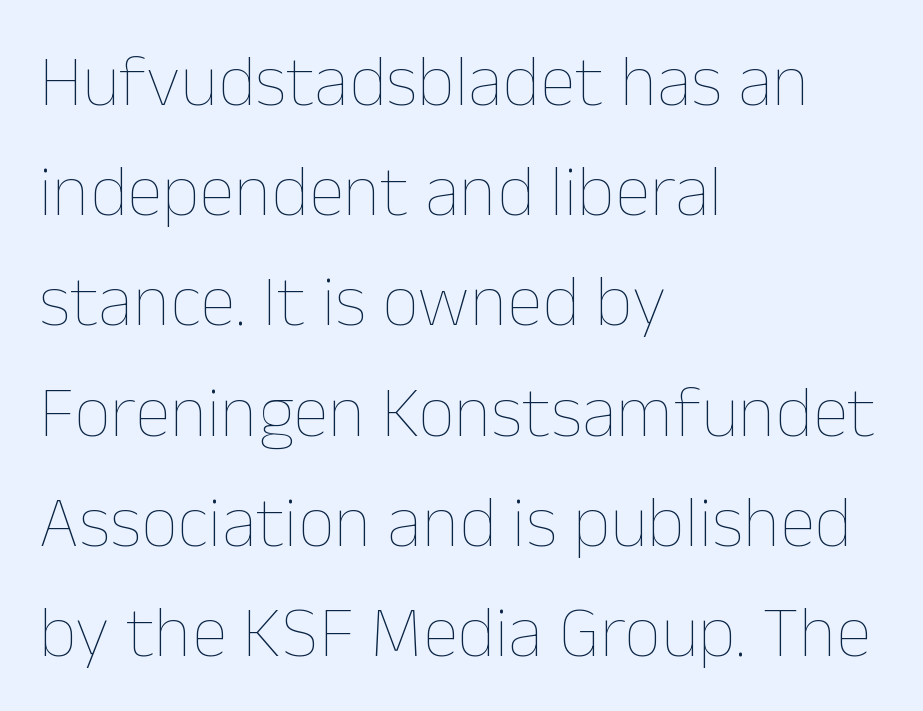
Q: Is the text bold? A: No.
Q: Is the text italic (slanted)? A: No, it is upright.
Q: Is the text underlined? A: No.
Q: How is the paragraph aligned? A: Left-aligned.
Q: Is the spacing between letters normal or unusually wide? A: Normal.
Q: Is the spacing between lines tight, normal or loose? A: Normal.
Q: Width (condensed, normal, or wide)? A: Normal.
Q: Stroke contrast? A: Low.
Q: x-height? A: Medium.
Q: Monospaced? A: No.
